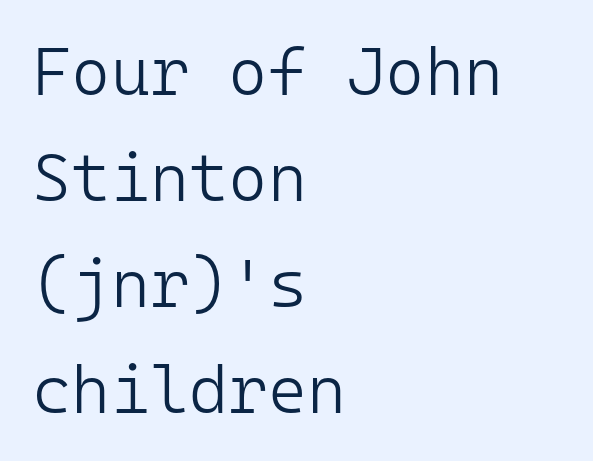
The image shows 67 px light sans-serif type, upright, monospaced; set left-aligned, normal line spacing (1.58x), normal letter spacing, not underlined; low stroke contrast and a medium x-height.
